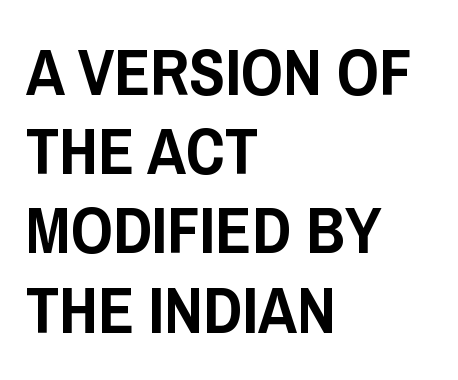
The image shows 66 px condensed sans-serif type, upright; set left-aligned, line spacing 1.2x, normal letter spacing, not underlined; low stroke contrast and a large x-height.
